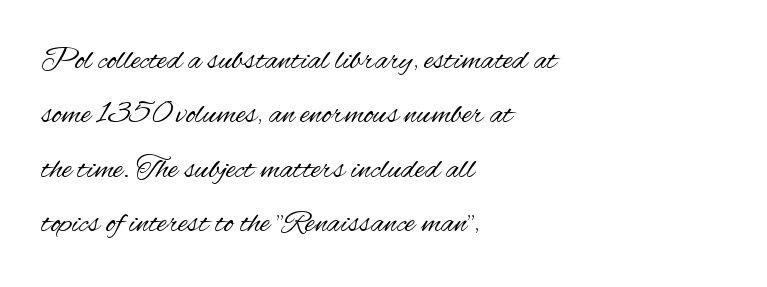
{"serif": "no", "bold": "no", "weight": "regular", "width": "condensed", "stroke_contrast": "medium", "x_height": "small", "monospaced": "no", "underline": "no", "align": "left", "line_spacing": "normal", "line_spacing_ratio": 1.7, "letter_spacing": "normal", "letter_spacing_em": 0.0, "glyph_px": 32}
